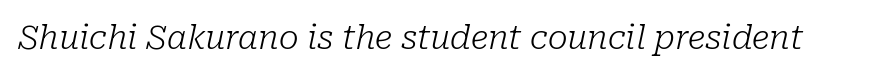
The image shows 33 px light serif type, italic (leaning right); set normal letter spacing, not underlined; low stroke contrast and a medium x-height.
